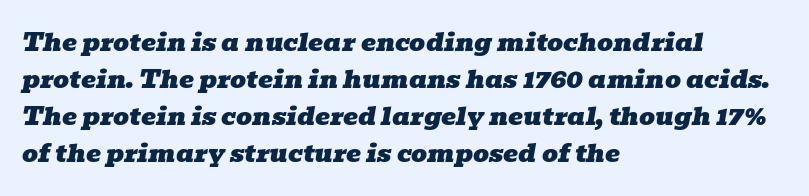
{"italic": "yes", "lean": "right", "slant_degrees": 10, "underline": "no", "align": "left", "line_spacing": "normal", "line_spacing_ratio": 1.48, "letter_spacing": "normal", "letter_spacing_em": 0.0, "glyph_px": 25}
